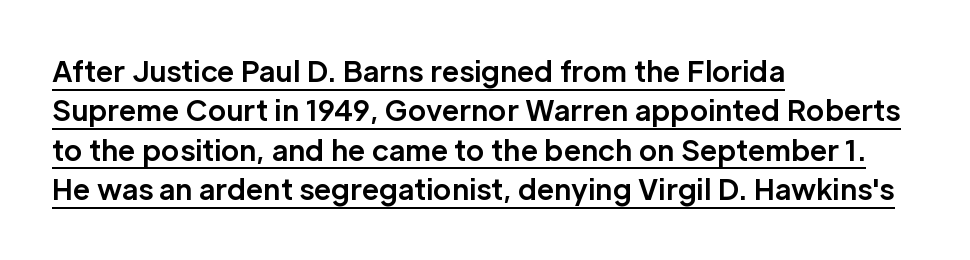
Q: Is the text bold? A: Yes.
Q: Is the text italic (slanted)? A: No, it is upright.
Q: Is the typeface a serif or a sans-serif typeface? A: Sans-serif.
Q: Is the text underlined? A: Yes.
Q: How is the paragraph aligned? A: Left-aligned.
Q: Is the spacing between letters normal or unusually wide? A: Normal.
Q: Is the spacing between lines tight, normal or loose? A: Normal.
Q: Width (condensed, normal, or wide)? A: Normal.
Q: Stroke contrast? A: Low.
Q: x-height? A: Medium.
Q: Monospaced? A: No.
